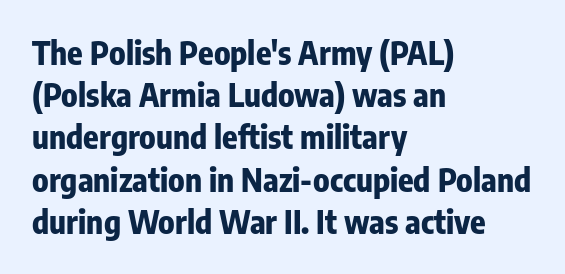
Typographic density is high because the face is bold. A typesetter would call this proportional, since set widths differ per character. Students, observe: this is what conventionally led text looks like. Does extra space separate the letters? No, they use regular spacing.
